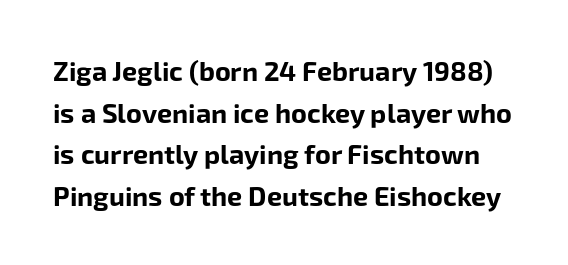
Q: Is the text bold? A: Yes.
Q: Is the text italic (slanted)? A: No, it is upright.
Q: Is the text underlined? A: No.
Q: Is the spacing between letters normal or unusually wide? A: Normal.
Q: Is the spacing between lines tight, normal or loose? A: Normal.
